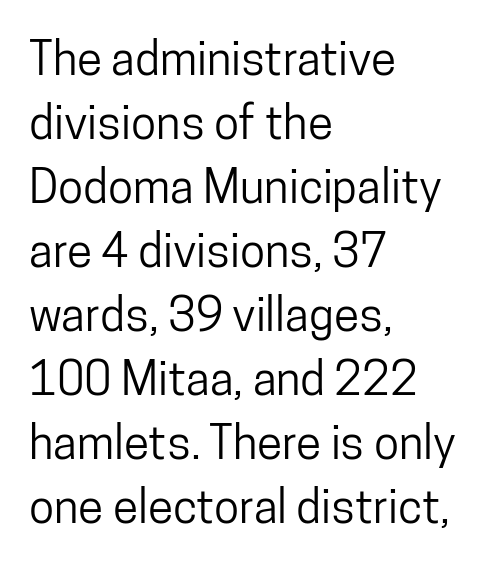
Q: Is the text italic (slanted)? A: No, it is upright.
Q: Is the typeface a serif or a sans-serif typeface? A: Sans-serif.
Q: Is the text underlined? A: No.
Q: How is the paragraph aligned? A: Left-aligned.
Q: Is the spacing between letters normal or unusually wide? A: Normal.
Q: Is the spacing between lines tight, normal or loose? A: Normal.
Q: Width (condensed, normal, or wide)? A: Condensed.
Q: Stroke contrast? A: Low.
Q: x-height? A: Medium.
Q: Monospaced? A: No.
